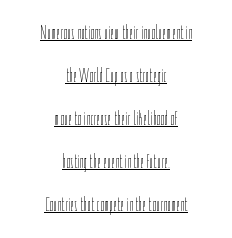
The image shows 20 px text type, upright; set centered, loose line spacing (2.15x), normal letter spacing, underlined.
